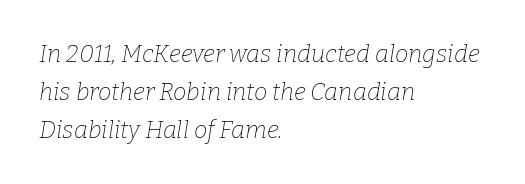
{"italic": "yes", "lean": "right", "slant_degrees": 9, "bold": "no", "underline": "no", "align": "left", "line_spacing": "normal", "line_spacing_ratio": 1.58, "letter_spacing": "normal", "letter_spacing_em": 0.0, "glyph_px": 24}
